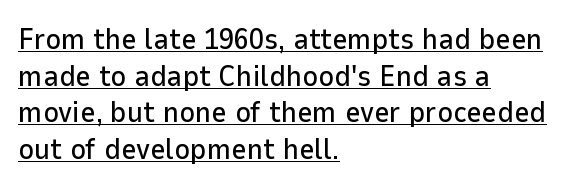
{"serif": "no", "italic": "no", "width": "normal", "stroke_contrast": "low", "x_height": "medium", "monospaced": "no", "underline": "yes", "align": "left", "line_spacing_ratio": 1.22, "letter_spacing": "normal", "letter_spacing_em": 0.0, "glyph_px": 30}
